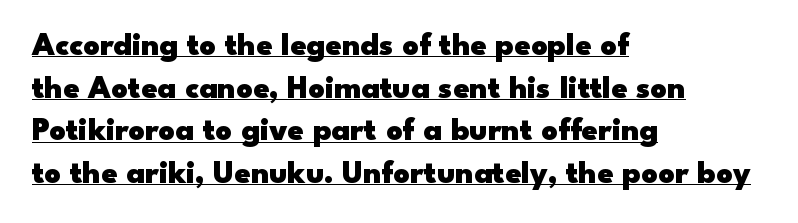
The image shows 32 px heavy, wide sans-serif type, upright; set left-aligned, normal line spacing (1.33x), normal letter spacing, underlined; low stroke contrast and a small x-height.
